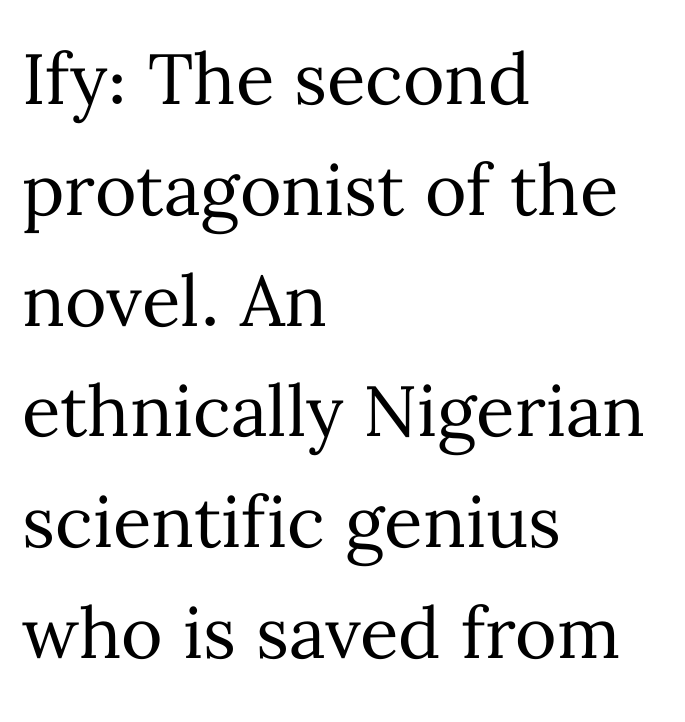
Q: Is the text bold? A: No.
Q: Is the text italic (slanted)? A: No, it is upright.
Q: Is the text underlined? A: No.
Q: How is the paragraph aligned? A: Left-aligned.
Q: Is the spacing between letters normal or unusually wide? A: Normal.
Q: Is the spacing between lines tight, normal or loose? A: Normal.
Q: Width (condensed, normal, or wide)? A: Normal.
Q: Stroke contrast? A: Medium.
Q: x-height? A: Medium.
Q: Monospaced? A: No.
